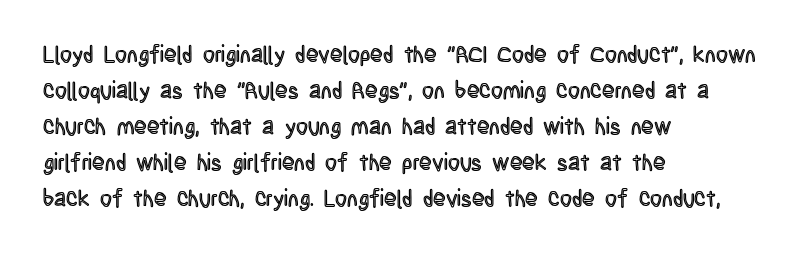
Q: Is the text italic (slanted)? A: No, it is upright.
Q: Is the text underlined? A: No.
Q: How is the paragraph aligned? A: Left-aligned.
Q: Is the spacing between letters normal or unusually wide? A: Normal.
Q: Is the spacing between lines tight, normal or loose? A: Normal.
